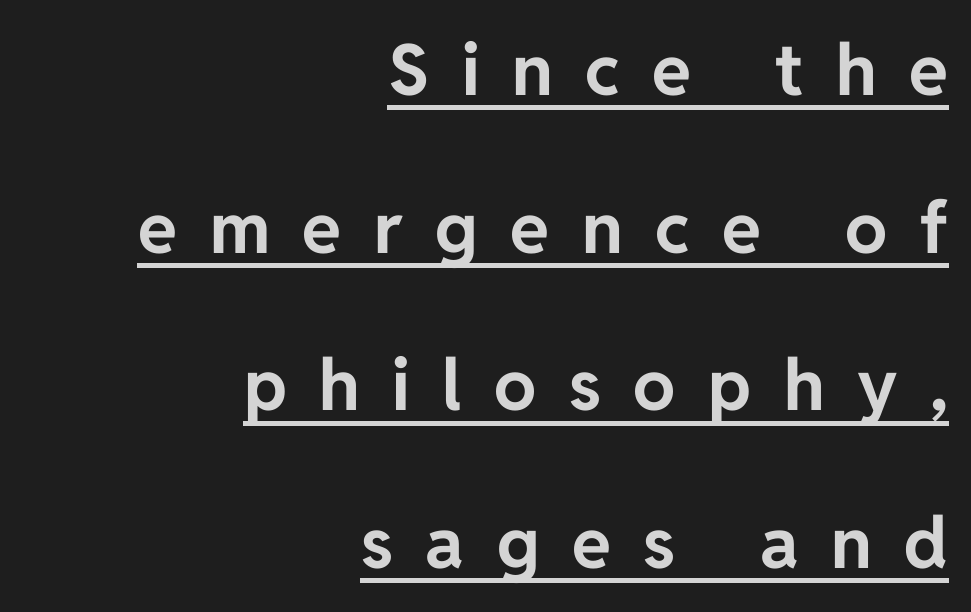
Q: Is the text bold? A: Yes.
Q: Is the text italic (slanted)? A: No, it is upright.
Q: Is the typeface a serif or a sans-serif typeface? A: Sans-serif.
Q: Is the text underlined? A: Yes.
Q: How is the paragraph aligned? A: Right-aligned.
Q: Is the spacing between letters normal or unusually wide? A: Unusually wide.
Q: Is the spacing between lines tight, normal or loose? A: Loose.
Q: Width (condensed, normal, or wide)? A: Normal.
Q: Stroke contrast? A: Low.
Q: x-height? A: Medium.
Q: Monospaced? A: No.
